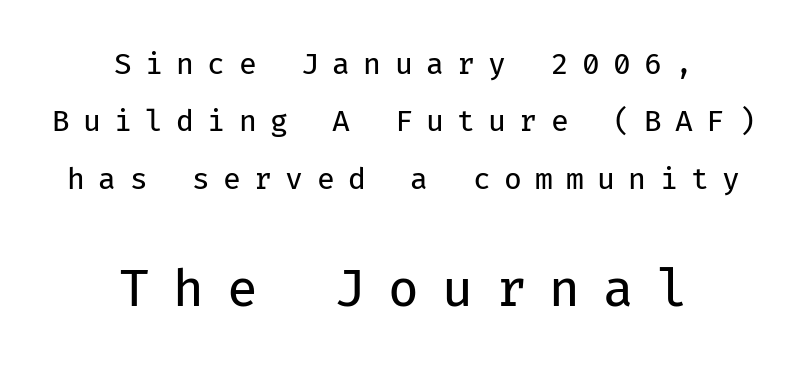
{"serif": "no", "italic": "no", "bold": "no", "weight": "regular", "width": "normal", "stroke_contrast": "low", "x_height": "medium", "monospaced": "yes", "underline": "no", "align": "center", "line_spacing": "loose", "line_spacing_ratio": 1.98, "letter_spacing": "wide", "letter_spacing_em": 0.46, "larger_block": "second", "size_ratio": 1.72, "glyph_px": 50}
